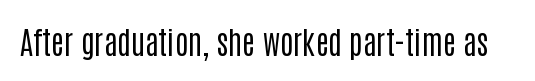
Q: Is the text bold? A: No.
Q: Is the text italic (slanted)? A: No, it is upright.
Q: Is the typeface a serif or a sans-serif typeface? A: Sans-serif.
Q: Is the text underlined? A: No.
Q: Is the spacing between letters normal or unusually wide? A: Normal.
Q: Width (condensed, normal, or wide)? A: Condensed.
Q: Stroke contrast? A: Low.
Q: x-height? A: Large.
Q: Monospaced? A: No.
